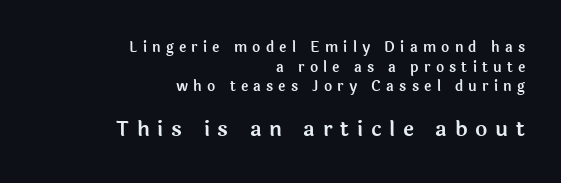
Q: Is the text italic (slanted)? A: No, it is upright.
Q: Is the text underlined? A: No.
Q: How is the paragraph aligned? A: Right-aligned.
Q: Is the spacing between letters normal or unusually wide? A: Unusually wide.
Q: Is the spacing between lines tight, normal or loose? A: Normal.
Q: Which block of text is set in a larger size, the first (top) or the second (bottom)? A: The second (bottom) one.
